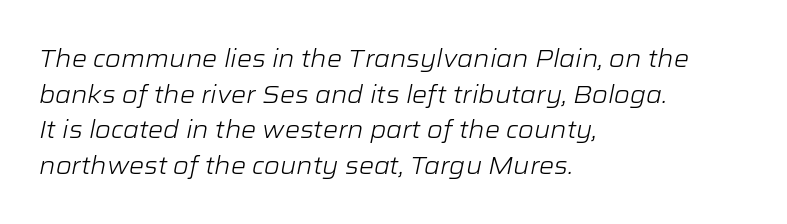
Q: Is the text bold? A: No.
Q: Is the text italic (slanted)? A: Yes, it leans right by about 12 degrees.
Q: Is the text underlined? A: No.
Q: How is the paragraph aligned? A: Left-aligned.
Q: Is the spacing between letters normal or unusually wide? A: Normal.
Q: Is the spacing between lines tight, normal or loose? A: Normal.
